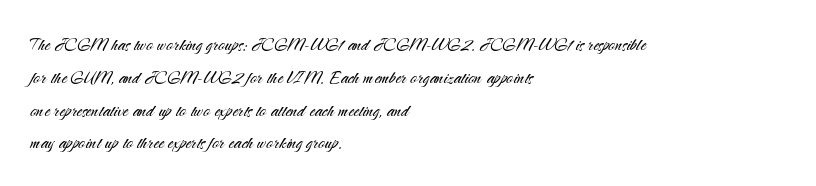
Descender tails drop into unmarked territory. Vertically, the passage feels balanced, rows spaced as you'd expect. The typesetter chose a ragged-right arrangement here. The rendering keeps characters at their native spacing. Stroke mass is kept to a normal reading level or below.
